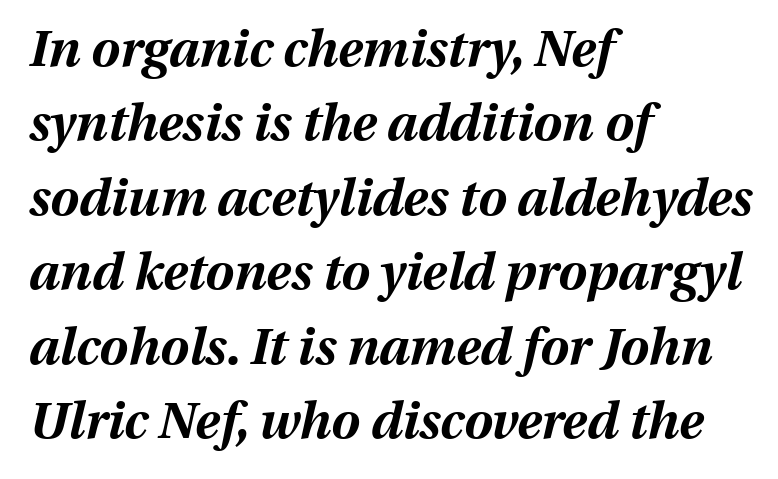
Q: Is the text bold? A: Yes.
Q: Is the text italic (slanted)? A: Yes, it leans right by about 13 degrees.
Q: Is the text underlined? A: No.
Q: How is the paragraph aligned? A: Left-aligned.
Q: Is the spacing between letters normal or unusually wide? A: Normal.
Q: Is the spacing between lines tight, normal or loose? A: Normal.
Q: Width (condensed, normal, or wide)? A: Normal.
Q: Stroke contrast? A: Medium.
Q: x-height? A: Medium.
Q: Monospaced? A: No.
